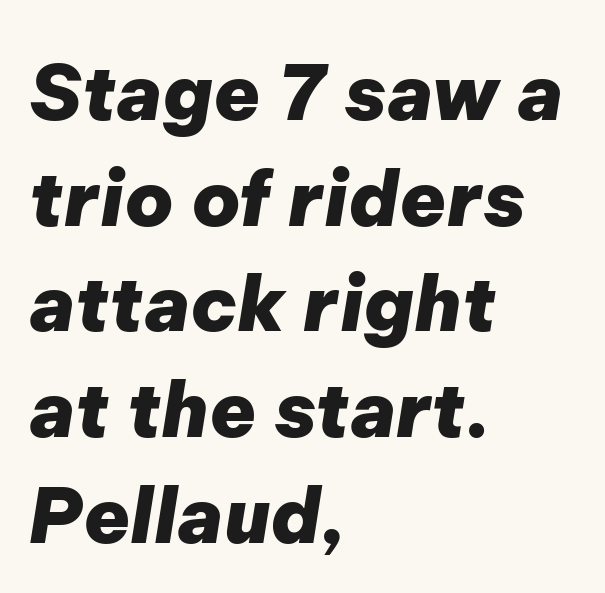
{"italic": "yes", "lean": "right", "slant_degrees": 9, "bold": "yes", "weight": "heavy", "width": "normal", "stroke_contrast": "low", "x_height": "medium", "monospaced": "no", "underline": "no", "align": "left", "line_spacing": "normal", "line_spacing_ratio": 1.39, "letter_spacing": "normal", "letter_spacing_em": 0.0, "glyph_px": 76}
